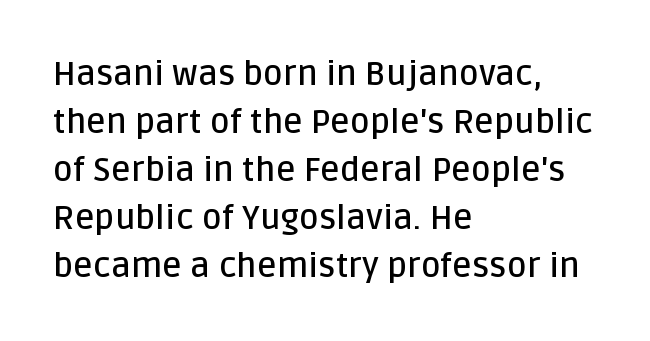
Q: Is the text bold? A: Semi-bold.
Q: Is the text italic (slanted)? A: No, it is upright.
Q: Is the typeface a serif or a sans-serif typeface? A: Sans-serif.
Q: Is the text underlined? A: No.
Q: How is the paragraph aligned? A: Left-aligned.
Q: Is the spacing between letters normal or unusually wide? A: Normal.
Q: Is the spacing between lines tight, normal or loose? A: Normal.
Q: Width (condensed, normal, or wide)? A: Normal.
Q: Stroke contrast? A: Low.
Q: x-height? A: Large.
Q: Monospaced? A: No.
